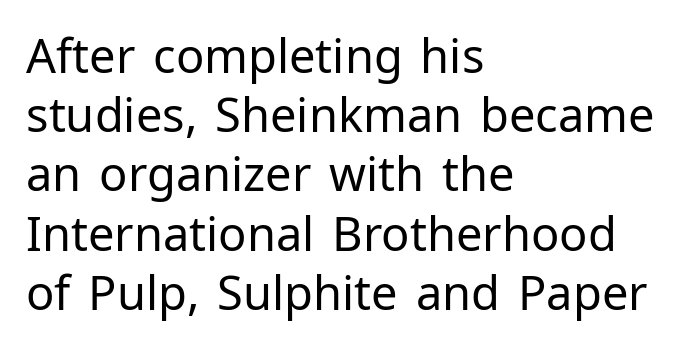
Q: Is the text bold? A: No.
Q: Is the text italic (slanted)? A: No, it is upright.
Q: Is the typeface a serif or a sans-serif typeface? A: Sans-serif.
Q: Is the text underlined? A: No.
Q: How is the paragraph aligned? A: Left-aligned.
Q: Is the spacing between letters normal or unusually wide? A: Normal.
Q: Is the spacing between lines tight, normal or loose? A: Normal.
Q: Width (condensed, normal, or wide)? A: Normal.
Q: Stroke contrast? A: Low.
Q: x-height? A: Medium.
Q: Monospaced? A: No.
